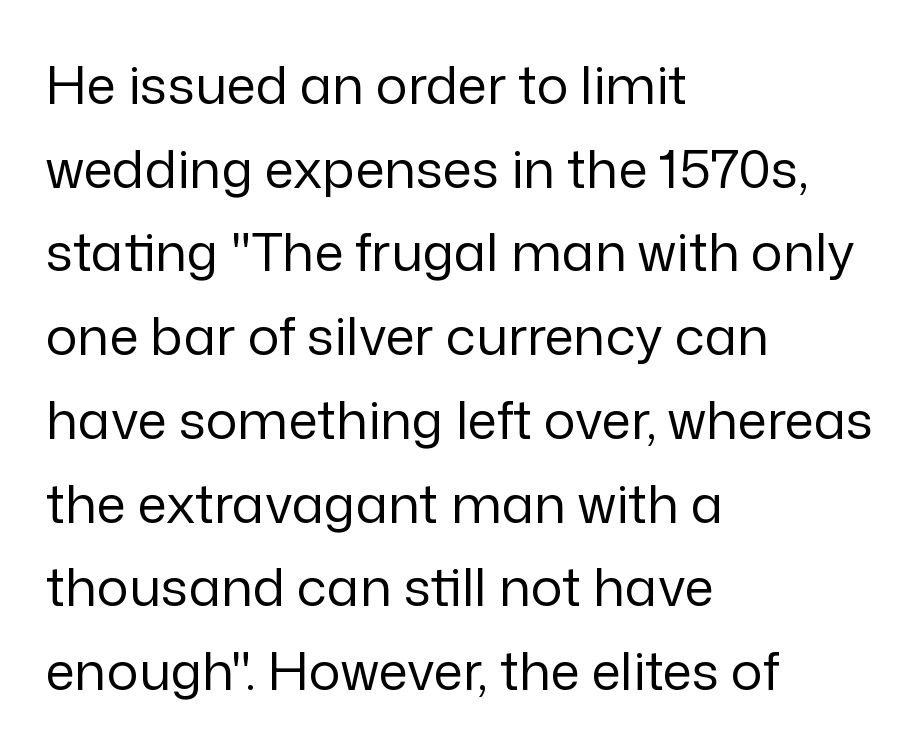
{"serif": "no", "italic": "no", "bold": "no", "weight": "regular", "width": "normal", "stroke_contrast": "low", "x_height": "medium", "monospaced": "no", "underline": "no", "align": "left", "line_spacing": "normal", "line_spacing_ratio": 1.58, "letter_spacing": "normal", "letter_spacing_em": 0.0, "glyph_px": 53}
